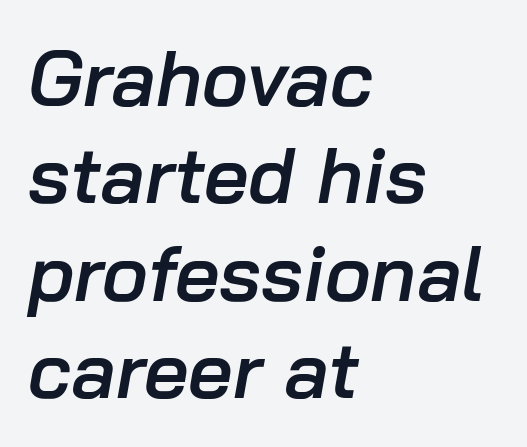
The face used here is a semibold: visibly heavier than regular, lighter than bold. The zone under the glyphs is completely vacant. Characters follow at the spacing the type designer built in. Each letter keeps its own natural width here, so spacing adapts to shape. These lines were composed using italics. The rendering anchors every line to the left-hand side.
